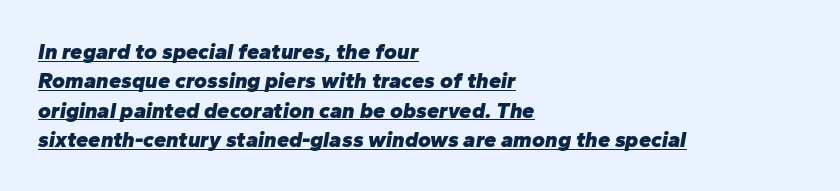
Q: Is the text bold? A: Yes.
Q: Is the text italic (slanted)? A: Yes, it leans right by about 10 degrees.
Q: Is the text underlined? A: Yes.
Q: How is the paragraph aligned? A: Left-aligned.
Q: Is the spacing between letters normal or unusually wide? A: Normal.
Q: Is the spacing between lines tight, normal or loose? A: Normal.
